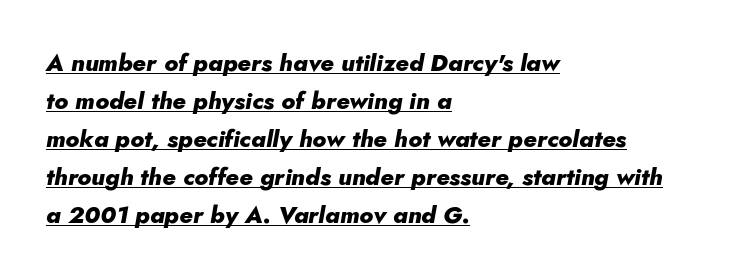
The image shows 24 px bold type, italic (leaning right); set left-aligned, normal line spacing (1.58x), normal letter spacing, underlined.
